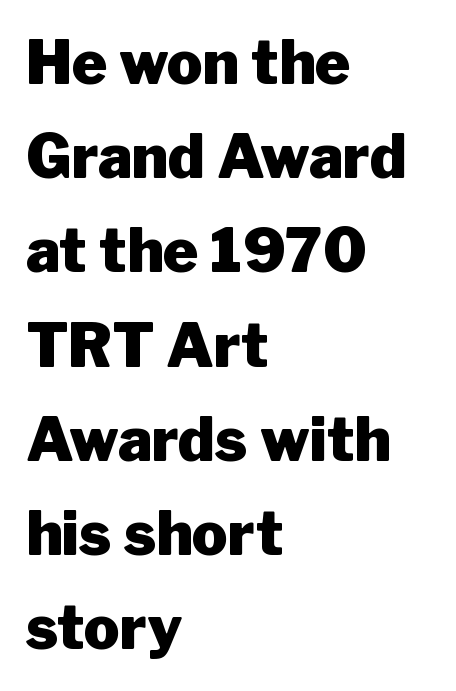
The image shows 60 px heavy sans-serif type, upright; set left-aligned, normal line spacing (1.57x), normal letter spacing, not underlined; low stroke contrast and a medium x-height.
